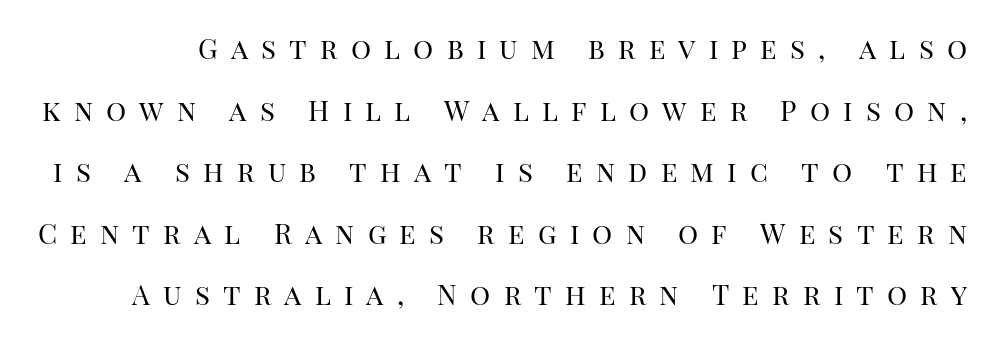
{"serif": "yes", "italic": "no", "bold": "no", "weight": "regular", "width": "normal", "stroke_contrast": "high", "x_height": "large", "monospaced": "no", "underline": "no", "line_spacing": "loose", "line_spacing_ratio": 2.2, "letter_spacing": "wide", "letter_spacing_em": 0.47, "glyph_px": 28}
